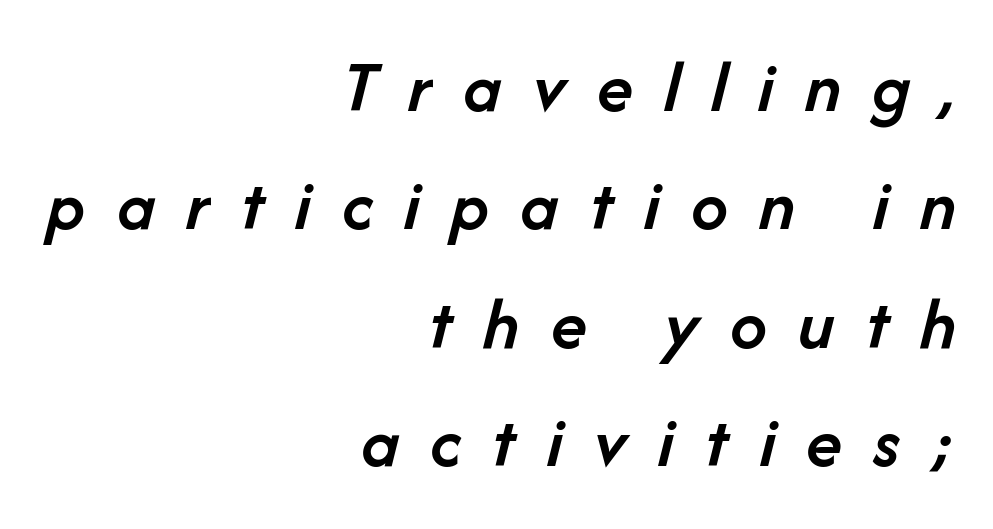
The image shows 74 px semibold type, italic (leaning right); set right-aligned, normal line spacing (1.6x), unusually wide letter spacing (+0.42 em), not underlined; low stroke contrast and a medium x-height.
